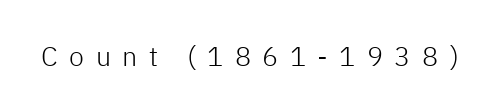
{"italic": "no", "bold": "no", "underline": "no", "letter_spacing": "wide", "letter_spacing_em": 0.42, "glyph_px": 27}
